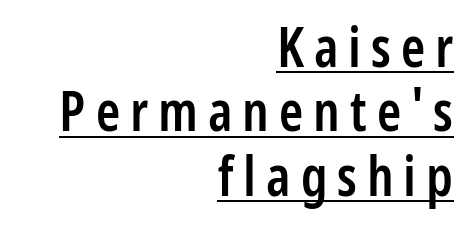
Rendered with straight, roman letterforms. Stems and bowls a touch heavier than normal — semibold. A student would call this right alignment; a typographer would say flush right, rag left. Do the characters align in a grid? No, the font is proportional. Look at the bottom of the vertical strokes: they stop flat, with no serifs.
